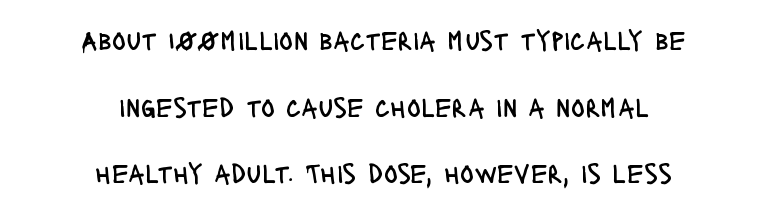
{"serif": "no", "italic": "no", "bold": "no", "weight": "regular", "width": "condensed", "stroke_contrast": "low", "x_height": "large", "monospaced": "no", "underline": "no", "align": "center", "line_spacing": "loose", "line_spacing_ratio": 2.3, "letter_spacing": "normal", "letter_spacing_em": 0.0, "glyph_px": 29}
